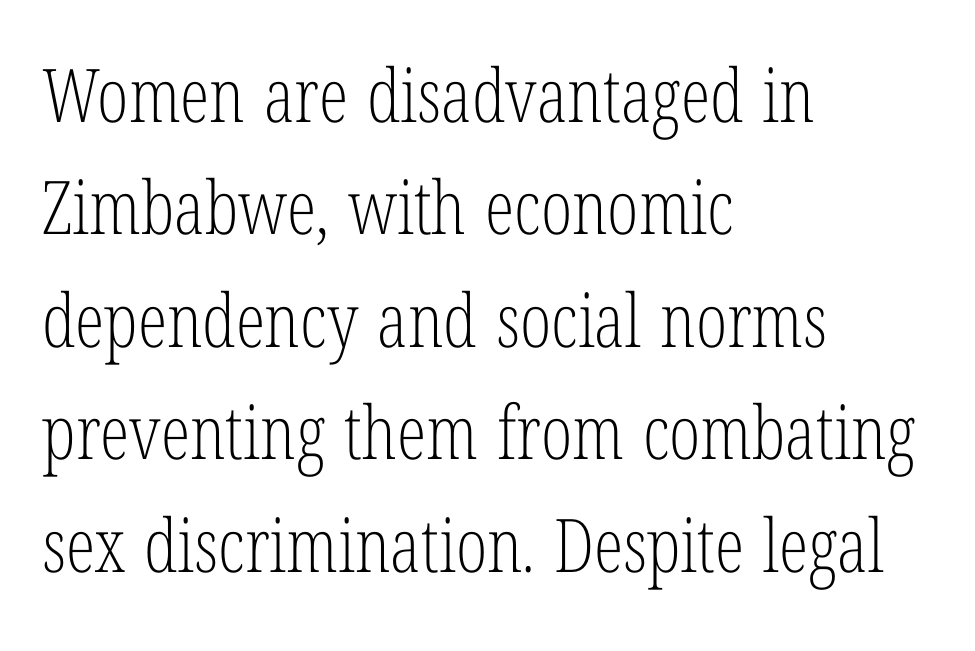
Q: Is the text bold? A: No.
Q: Is the text italic (slanted)? A: No, it is upright.
Q: Is the typeface a serif or a sans-serif typeface? A: Serif.
Q: Is the text underlined? A: No.
Q: How is the paragraph aligned? A: Left-aligned.
Q: Is the spacing between letters normal or unusually wide? A: Normal.
Q: Is the spacing between lines tight, normal or loose? A: Normal.
Q: Width (condensed, normal, or wide)? A: Condensed.
Q: Stroke contrast? A: Low.
Q: x-height? A: Medium.
Q: Monospaced? A: No.
